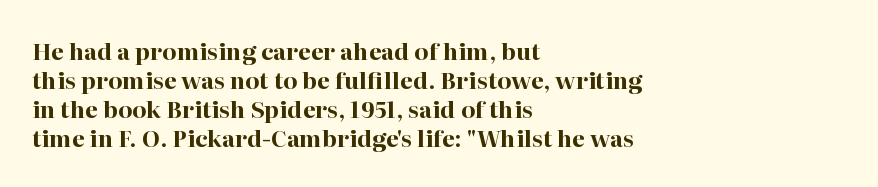
Q: Is the text bold? A: Yes.
Q: Is the text italic (slanted)? A: No, it is upright.
Q: Is the text underlined? A: No.
Q: How is the paragraph aligned? A: Left-aligned.
Q: Is the spacing between letters normal or unusually wide? A: Normal.
Q: Is the spacing between lines tight, normal or loose? A: Normal.
